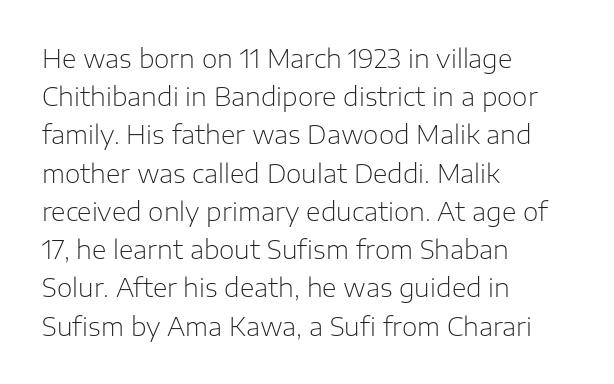
{"italic": "no", "bold": "no", "underline": "no", "align": "left", "line_spacing": "normal", "line_spacing_ratio": 1.53, "letter_spacing": "normal", "letter_spacing_em": 0.0, "glyph_px": 25}
